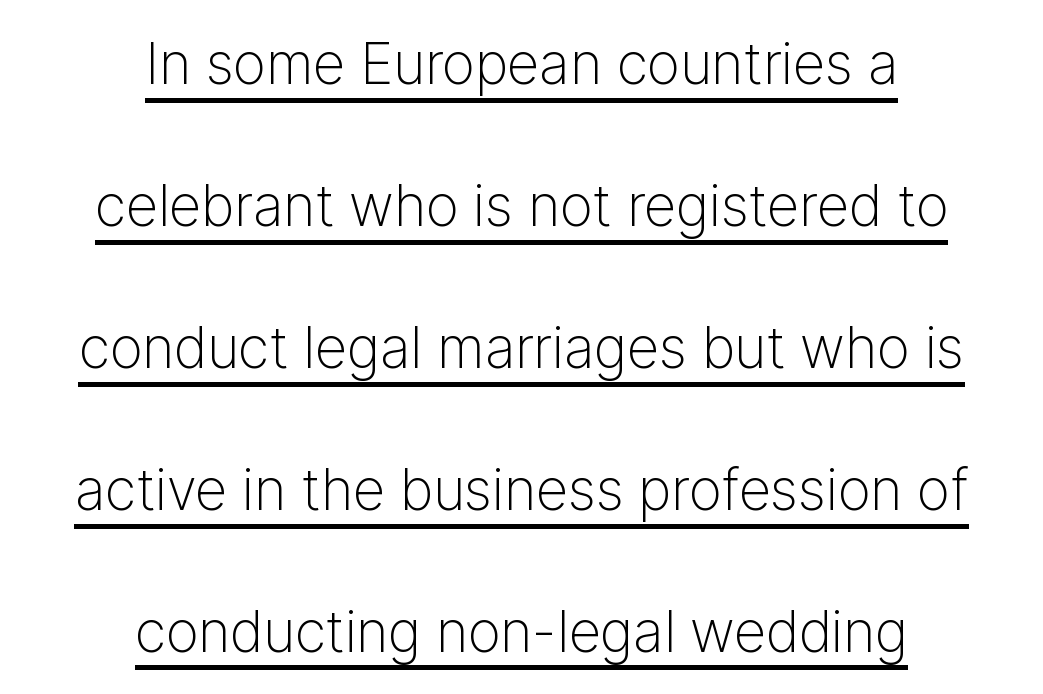
The image shows 57 px light sans-serif type, upright; set centered, loose line spacing (2.49x), normal letter spacing, underlined; low stroke contrast and a medium x-height.
